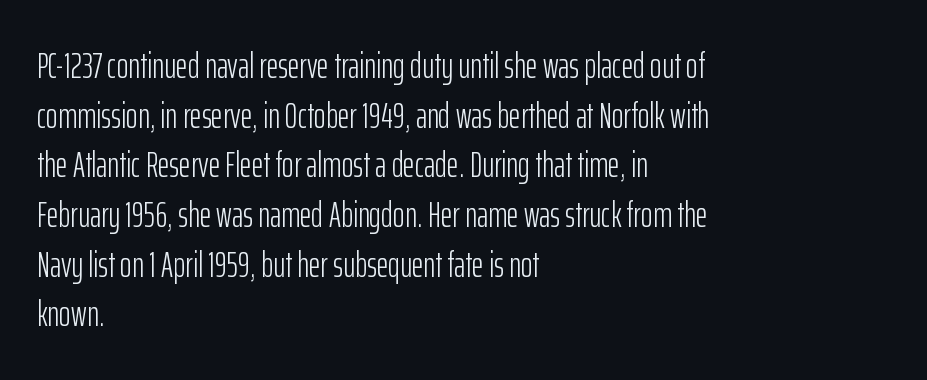
This is roman type, the default non-slanted kind. The rendering keeps characters at their native spacing. You could not count columns in this text — the font is proportionally spaced. Each letter's strokes conclude bluntly, with no projecting serifs. Only glyphs here, with clear space below each row.
